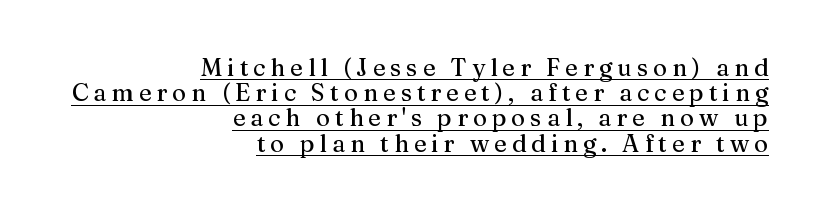
The image shows 24 px text type, upright; set right-aligned, tight line spacing (1.05x), unusually wide letter spacing (+0.21 em), underlined.
